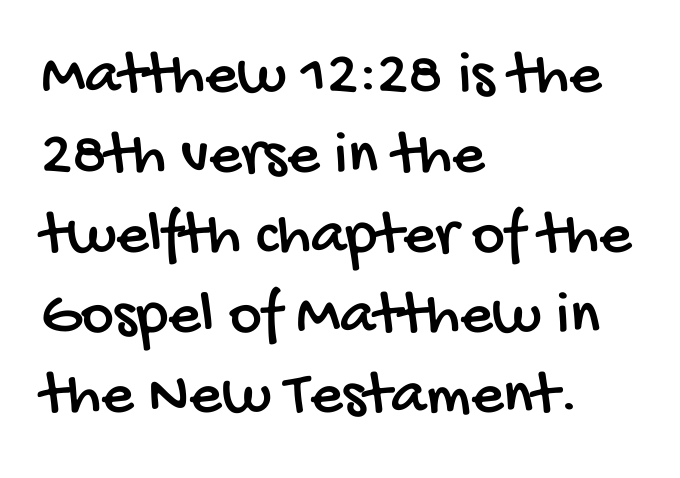
The image shows 63 px condensed sans-serif type; set left-aligned, normal line spacing (1.27x), normal letter spacing, not underlined; low stroke contrast and a large x-height.
